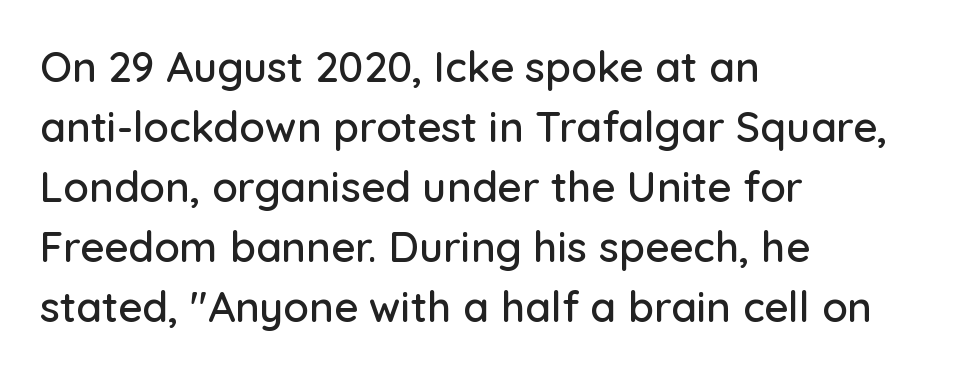
The image shows 42 px sans-serif type, upright; set left-aligned, normal line spacing (1.43x), normal letter spacing, not underlined; low stroke contrast and a medium x-height.
